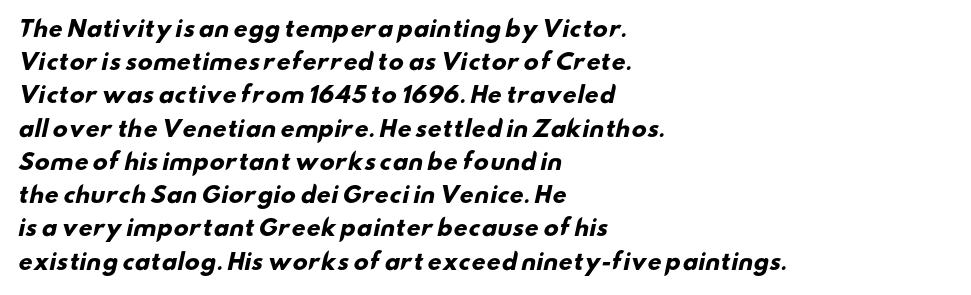
Where is the straight margin? On the left. Each row of text sits above clean, open space. Leading matches the norm, producing a regular column. The letters are bold, with thick, heavy strokes.
